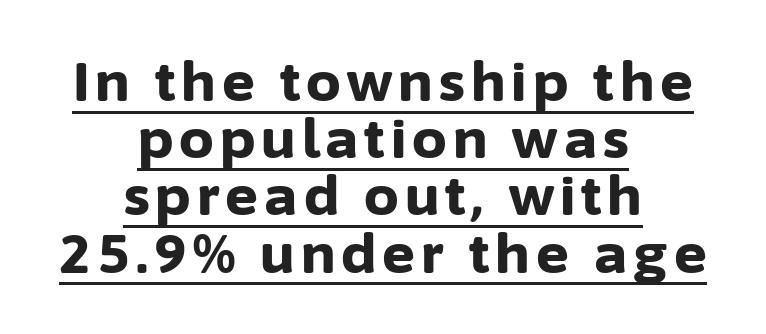
Teacher's note: observe the equal gaps on both sides — that is centered alignment. Designer's note — italics off, roman on. Here the designer chose a conventional face with non-uniform glyph widths. The font is running at its bold setting. Stroke terminals: plain, sans-serif. The rendered words wear a rule along their underside.
